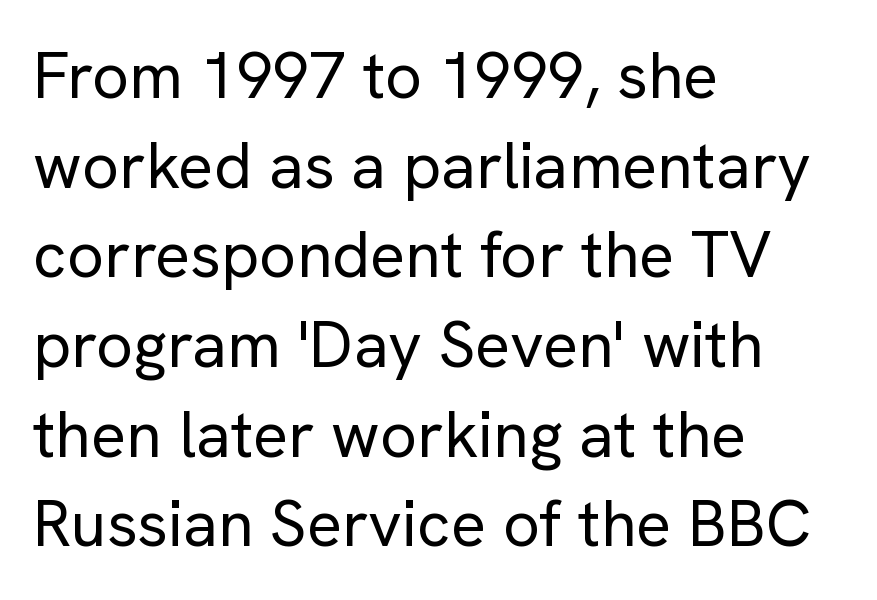
The image shows 65 px regular-weight sans-serif type, upright; set left-aligned, normal line spacing (1.38x), normal letter spacing, not underlined; low stroke contrast and a medium x-height.
